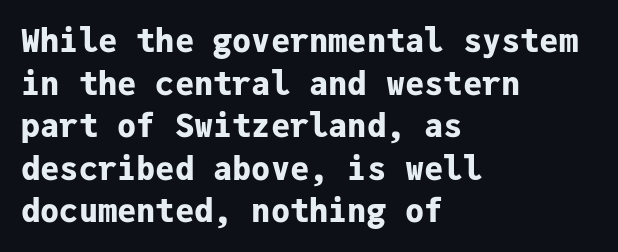
{"serif": "no", "italic": "no", "bold": "yes", "weight": "bold", "width": "normal", "stroke_contrast": "low", "x_height": "medium", "monospaced": "yes", "underline": "no", "align": "left", "line_spacing": "normal", "line_spacing_ratio": 1.33, "letter_spacing": "normal", "letter_spacing_em": 0.0, "glyph_px": 32}
